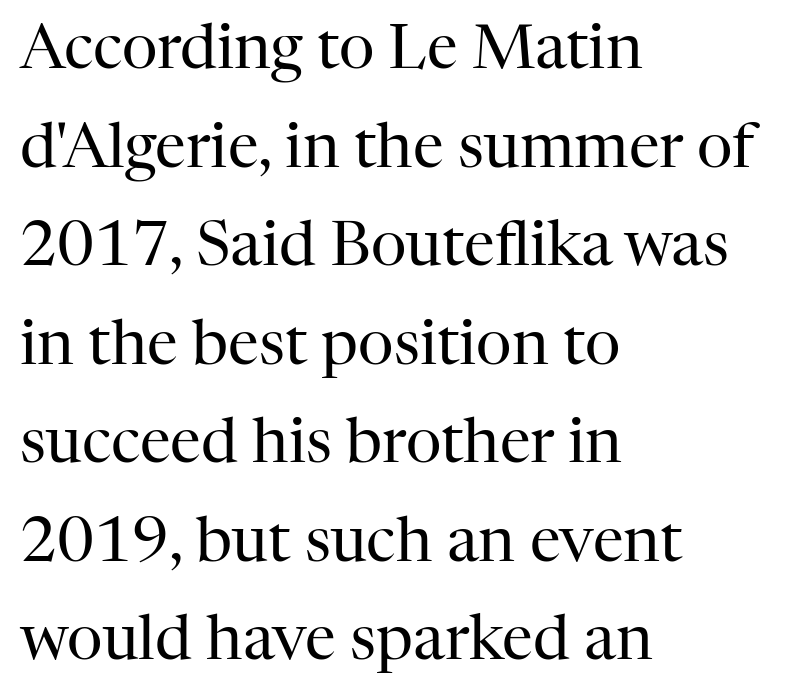
Q: Is the text bold? A: No.
Q: Is the text italic (slanted)? A: No, it is upright.
Q: Is the typeface a serif or a sans-serif typeface? A: Serif.
Q: Is the text underlined? A: No.
Q: How is the paragraph aligned? A: Left-aligned.
Q: Is the spacing between letters normal or unusually wide? A: Normal.
Q: Is the spacing between lines tight, normal or loose? A: Normal.
Q: Width (condensed, normal, or wide)? A: Normal.
Q: Stroke contrast? A: High.
Q: x-height? A: Medium.
Q: Monospaced? A: No.
